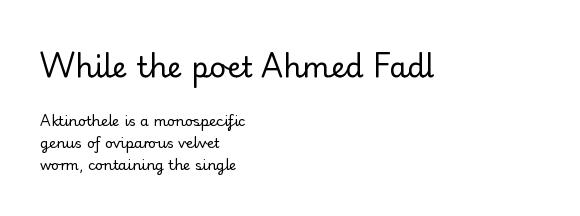
The image shows 29 px regular-weight serif type, upright; set left-aligned, normal line spacing (1.55x), normal letter spacing, not underlined; the first (top) block is 2.07x larger; low stroke contrast and a small x-height.
